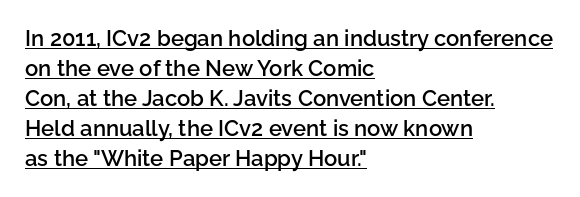
{"italic": "no", "bold": "semi", "underline": "yes", "align": "left", "line_spacing": "normal", "line_spacing_ratio": 1.36, "letter_spacing": "normal", "letter_spacing_em": 0.0, "glyph_px": 22}
